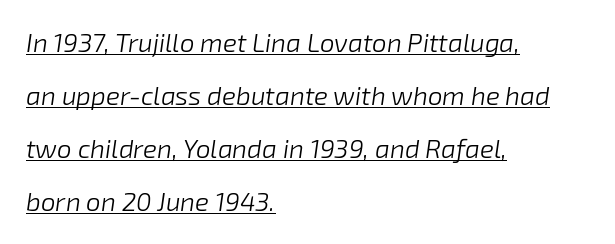
Compared with typical body copy, the letter spacing here is the same. Compared with typical paragraphs, the rows here are farther apart. Stem width sits at or under what a default text font uses. Underlining? Definitely there. The rendering applies a slant to the glyphs. The setting favours the left margin, as ordinary paragraphs usually do.
